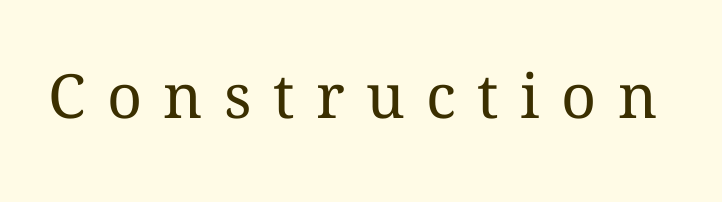
The image shows 61 px regular-weight type, upright; set unusually wide letter spacing (+0.35 em), not underlined; medium stroke contrast and a medium x-height.
